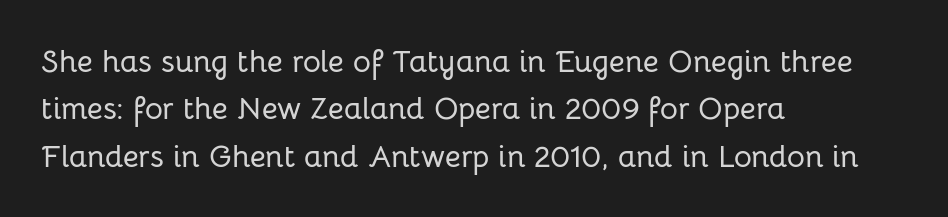
{"serif": "no", "italic": "no", "width": "normal", "stroke_contrast": "low", "x_height": "medium", "monospaced": "no", "underline": "no", "align": "left", "line_spacing": "normal", "line_spacing_ratio": 1.53, "letter_spacing": "normal", "letter_spacing_em": 0.0, "glyph_px": 31}
